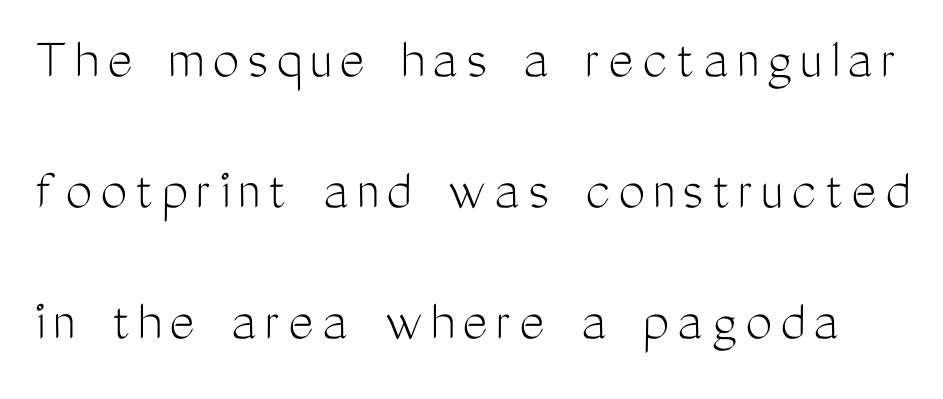
{"serif": "no", "italic": "no", "bold": "no", "weight": "light", "width": "condensed", "stroke_contrast": "medium", "x_height": "medium", "monospaced": "no", "underline": "no", "line_spacing": "loose", "line_spacing_ratio": 2.18, "glyph_px": 60}
